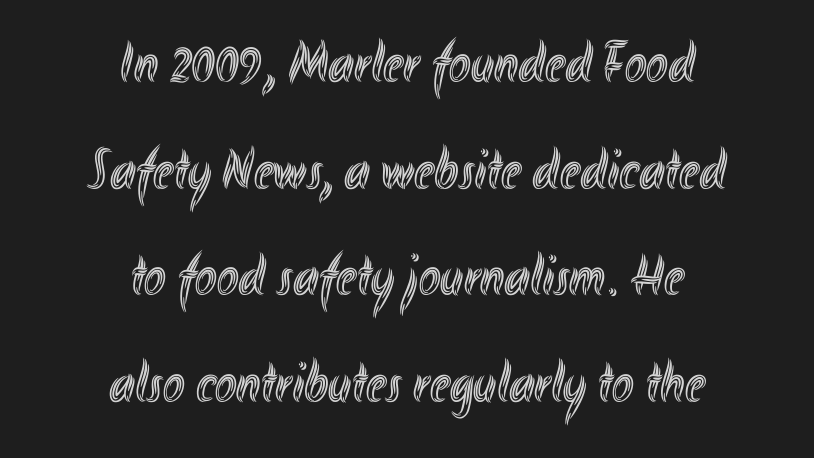
{"width": "condensed", "x_height": "small", "monospaced": "no", "underline": "no", "align": "center", "line_spacing_ratio": 1.84, "letter_spacing": "normal", "letter_spacing_em": 0.0, "glyph_px": 58}
